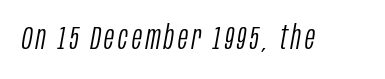
{"italic": "yes", "lean": "right", "slant_degrees": 10, "bold": "no", "weight": "light", "width": "condensed", "stroke_contrast": "low", "x_height": "large", "monospaced": "no", "underline": "no", "glyph_px": 33}
